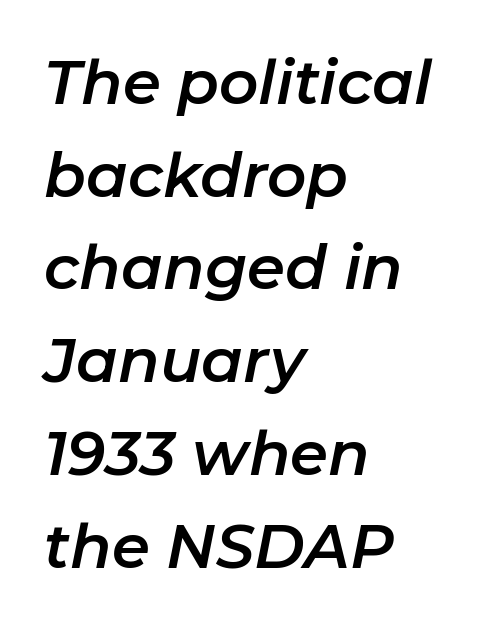
{"italic": "yes", "lean": "right", "slant_degrees": 11, "width": "normal", "stroke_contrast": "low", "x_height": "medium", "monospaced": "no", "underline": "no", "align": "left", "line_spacing": "normal", "line_spacing_ratio": 1.52, "letter_spacing": "normal", "letter_spacing_em": 0.0, "glyph_px": 61}
